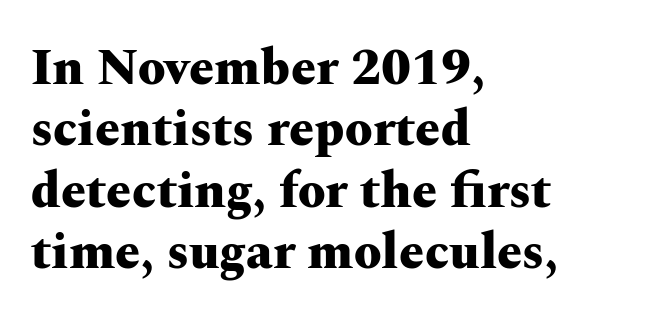
Q: Is the text bold? A: Yes.
Q: Is the text italic (slanted)? A: No, it is upright.
Q: Is the typeface a serif or a sans-serif typeface? A: Serif.
Q: Is the text underlined? A: No.
Q: How is the paragraph aligned? A: Left-aligned.
Q: Is the spacing between letters normal or unusually wide? A: Normal.
Q: Width (condensed, normal, or wide)? A: Wide.
Q: Stroke contrast? A: Medium.
Q: x-height? A: Medium.
Q: Monospaced? A: No.
